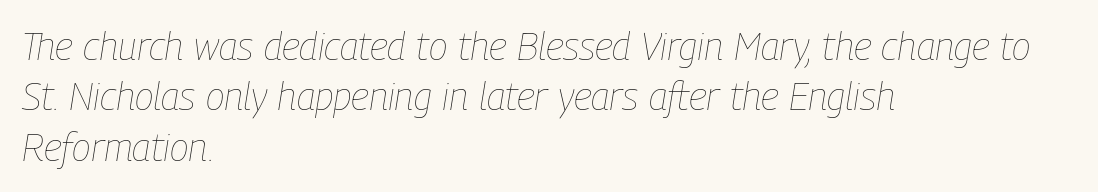
Q: Is the text bold? A: No.
Q: Is the text italic (slanted)? A: Yes, it leans right by about 9 degrees.
Q: Is the text underlined? A: No.
Q: How is the paragraph aligned? A: Left-aligned.
Q: Is the spacing between letters normal or unusually wide? A: Normal.
Q: Is the spacing between lines tight, normal or loose? A: Normal.
Q: Width (condensed, normal, or wide)? A: Condensed.
Q: Stroke contrast? A: Low.
Q: x-height? A: Medium.
Q: Monospaced? A: No.
